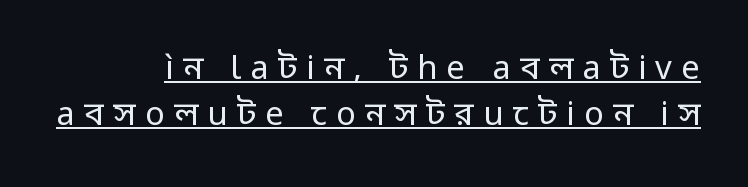
These glyphs show unthickened strokes, regular width or finer. Does extra space separate the letters? Yes, quite a lot of it. Grotesque or geometric, the face here clearly has no serifs. Somebody hit Ctrl+U on this one — the words are underlined.
